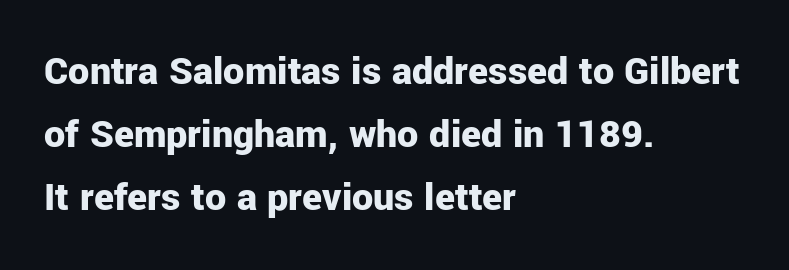
The font family rendered here belongs to the sans-serif group. Honestly, the row spacing looks completely unremarkable. The specimen reads as upright at a glance. Heavy, bold letterforms. A typesetter would call this zero additional tracking.
